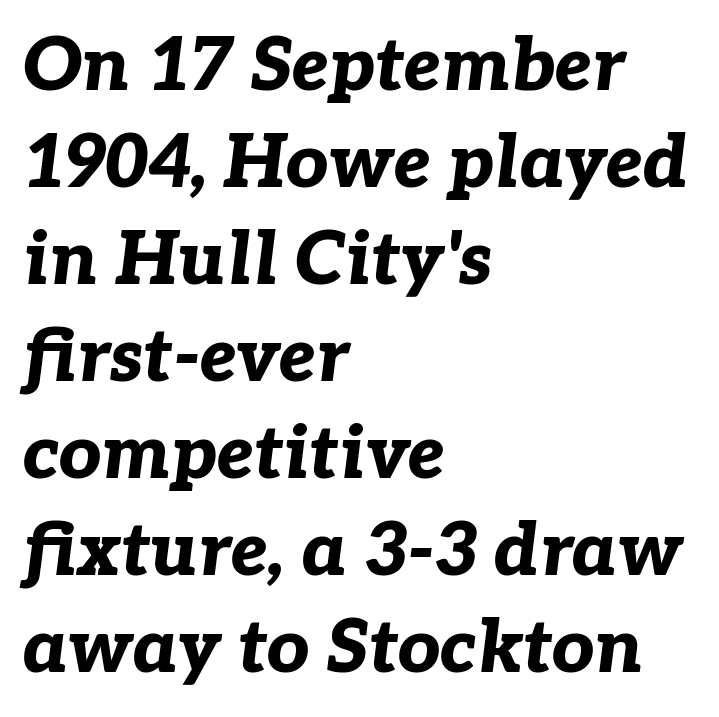
Q: Is the text bold? A: Yes.
Q: Is the text italic (slanted)? A: Yes, it leans right by about 7 degrees.
Q: Is the text underlined? A: No.
Q: How is the paragraph aligned? A: Left-aligned.
Q: Is the spacing between letters normal or unusually wide? A: Normal.
Q: Is the spacing between lines tight, normal or loose? A: Normal.
Q: Width (condensed, normal, or wide)? A: Normal.
Q: Stroke contrast? A: Low.
Q: x-height? A: Medium.
Q: Monospaced? A: No.
